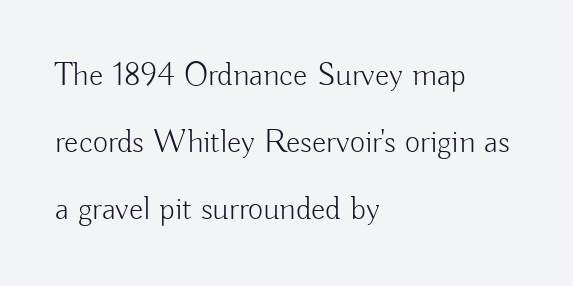
This sample trades compactness for vertical openness between lines. Underline: absent. This sample has the flowing, uneven cadence of proportional lettering. Weight: regular or lighter.
